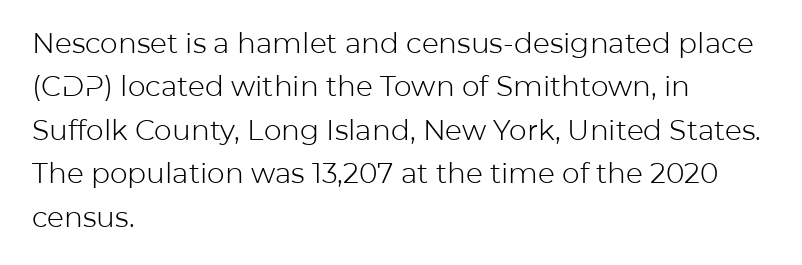
Q: Is the text bold? A: No.
Q: Is the text italic (slanted)? A: No, it is upright.
Q: Is the typeface a serif or a sans-serif typeface? A: Sans-serif.
Q: Is the text underlined? A: No.
Q: How is the paragraph aligned? A: Left-aligned.
Q: Is the spacing between letters normal or unusually wide? A: Normal.
Q: Is the spacing between lines tight, normal or loose? A: Normal.
Q: Width (condensed, normal, or wide)? A: Normal.
Q: Stroke contrast? A: Low.
Q: x-height? A: Medium.
Q: Monospaced? A: No.
